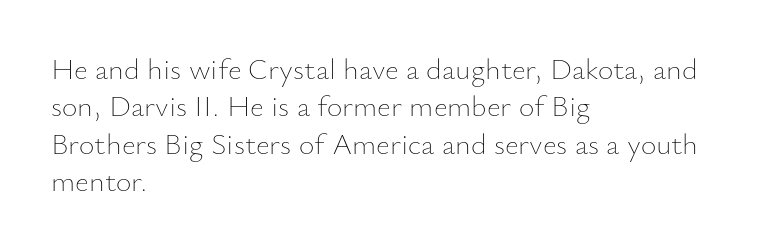
Q: Is the text bold? A: No.
Q: Is the text italic (slanted)? A: No, it is upright.
Q: Is the text underlined? A: No.
Q: How is the paragraph aligned? A: Left-aligned.
Q: Is the spacing between letters normal or unusually wide? A: Normal.
Q: Is the spacing between lines tight, normal or loose? A: Normal.
Q: Width (condensed, normal, or wide)? A: Normal.
Q: Stroke contrast? A: Low.
Q: x-height? A: Small.
Q: Monospaced? A: No.
